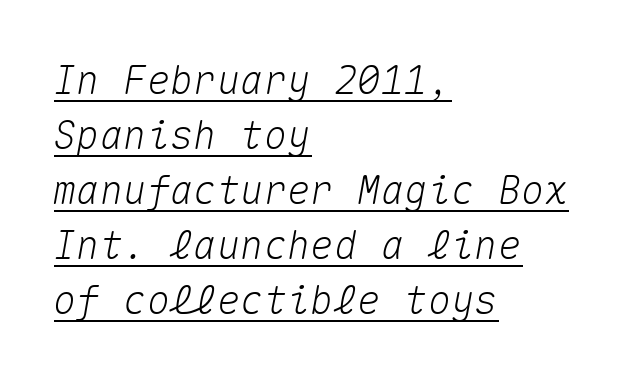
The image shows 39 px text type, italic (leaning right), monospaced; set left-aligned, normal line spacing (1.41x), normal letter spacing, underlined; medium stroke contrast and a medium x-height.
